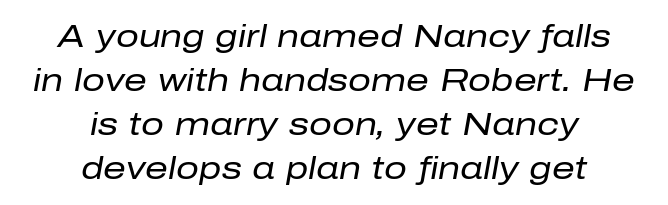
Q: Is the text bold? A: No.
Q: Is the text italic (slanted)? A: Yes, it leans right by about 10 degrees.
Q: Is the text underlined? A: No.
Q: How is the paragraph aligned? A: Centered.
Q: Is the spacing between letters normal or unusually wide? A: Normal.
Q: Is the spacing between lines tight, normal or loose? A: Normal.
Q: Width (condensed, normal, or wide)? A: Normal.
Q: Stroke contrast? A: Low.
Q: x-height? A: Medium.
Q: Monospaced? A: No.
